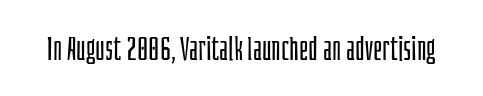
{"serif": "no", "italic": "no", "bold": "no", "weight": "light", "width": "condensed", "stroke_contrast": "low", "x_height": "large", "monospaced": "no", "underline": "no", "letter_spacing": "normal", "letter_spacing_em": 0.0, "glyph_px": 33}
